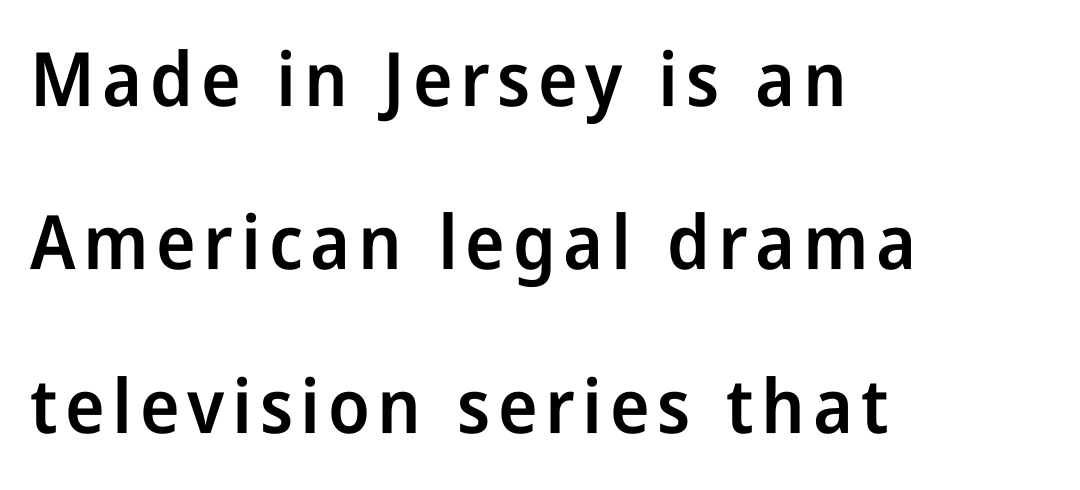
{"serif": "no", "italic": "no", "bold": "semi", "weight": "semibold", "width": "condensed", "stroke_contrast": "low", "x_height": "medium", "monospaced": "no", "underline": "no", "align": "left", "line_spacing": "loose", "line_spacing_ratio": 2.18, "glyph_px": 75}
